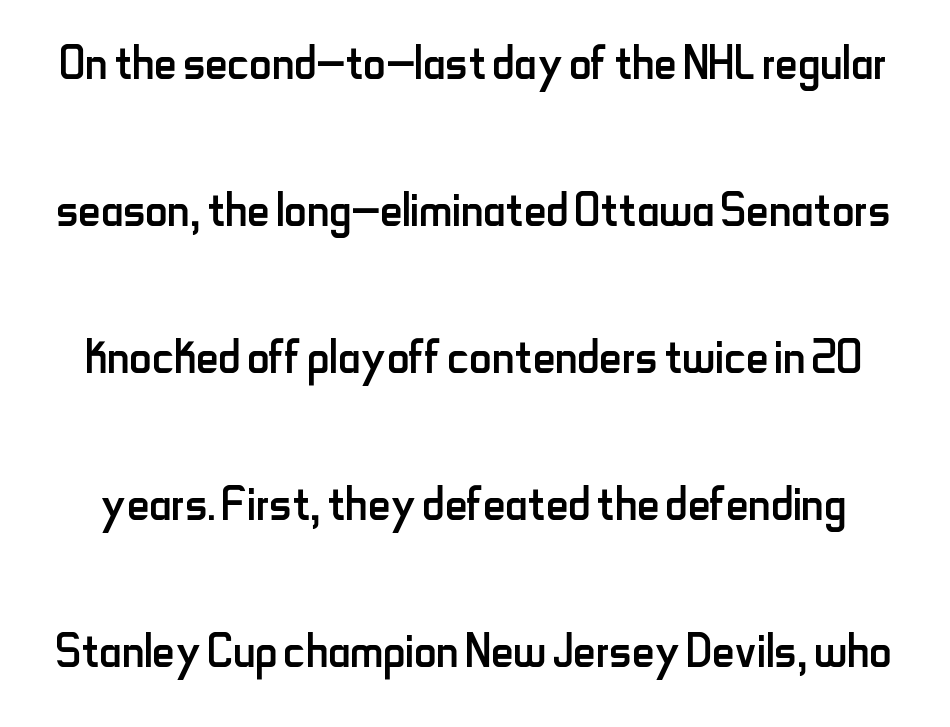
The letters sit at their default tracking, neither squeezed nor spread. Classification — sans serif. The strokes carry an ordinary text weight at most. This is roman type, the default non-slanted kind.
